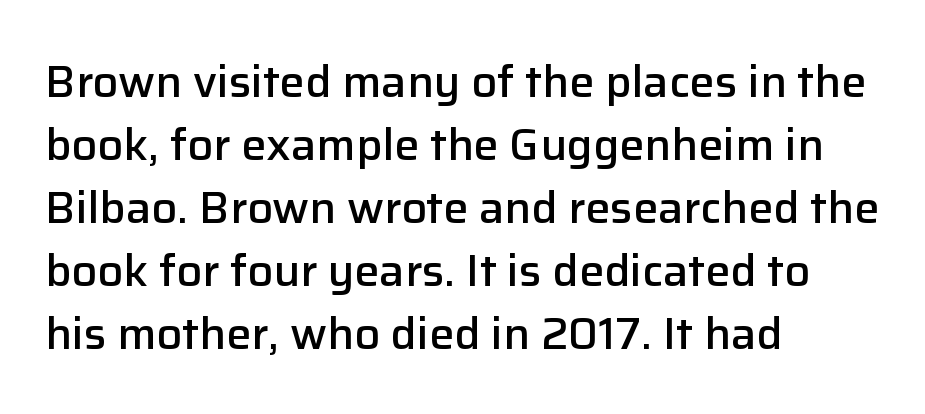
The image shows 45 px semibold sans-serif type, upright; set left-aligned, normal line spacing (1.4x), normal letter spacing, not underlined; low stroke contrast and a medium x-height.
